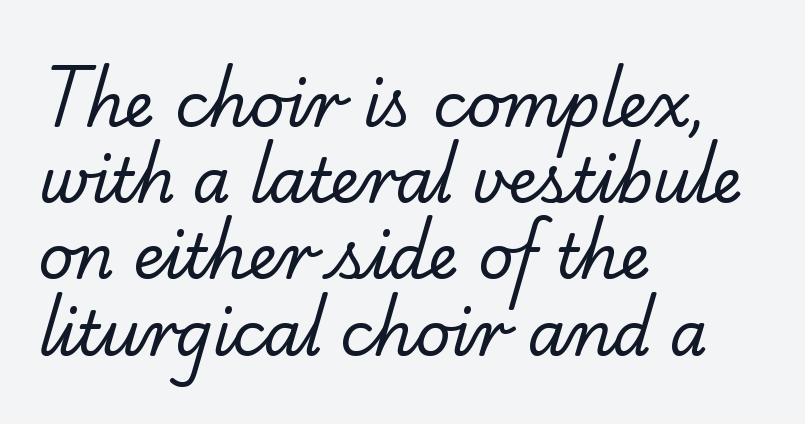
The image shows 61 px regular-weight type; set left-aligned, normal line spacing (1.25x), normal letter spacing, not underlined; low stroke contrast and a small x-height.
